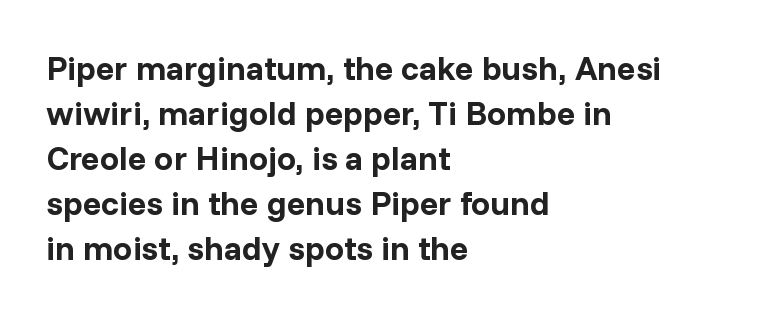
The image shows 34 px bold sans-serif type, upright; set left-aligned, normal line spacing (1.32x), normal letter spacing, not underlined; low stroke contrast and a medium x-height.
